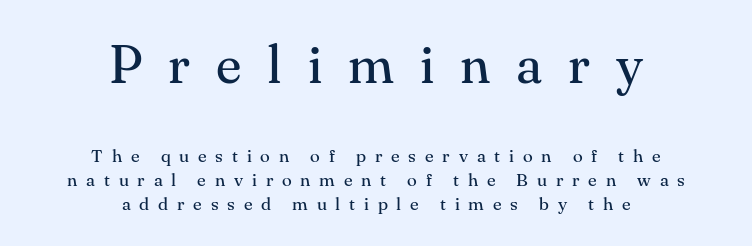
{"serif": "yes", "italic": "no", "bold": "no", "weight": "regular", "width": "normal", "stroke_contrast": "medium", "x_height": "small", "monospaced": "no", "underline": "no", "align": "center", "line_spacing": "normal", "line_spacing_ratio": 1.33, "letter_spacing": "wide", "letter_spacing_em": 0.49, "larger_block": "first", "size_ratio": 2.94, "glyph_px": 53}
